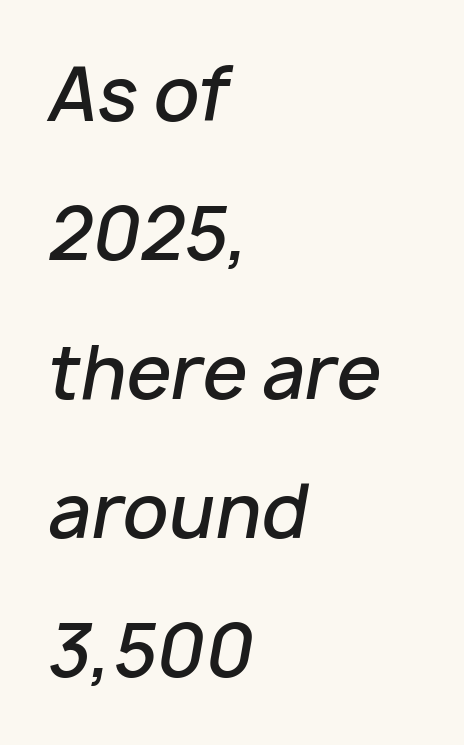
This is moderately heavy type, rendered in semibold. The face used here is proportionally spaced, like ordinary book or web type. The compositor pushed each line to the left boundary. The horizontal fit of the characters is conventional and even. The line-height multiplier appears high, well above default. The zone under the glyphs is completely vacant.
